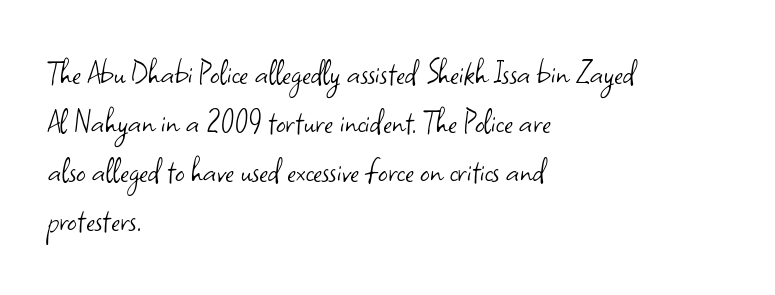
Letter spacing: default. Every row of glyphs begins at an identical x-position on the left. Nope, no serifs anywhere on these letters. Spacing verdict: proportional, widths tailored to each character.
